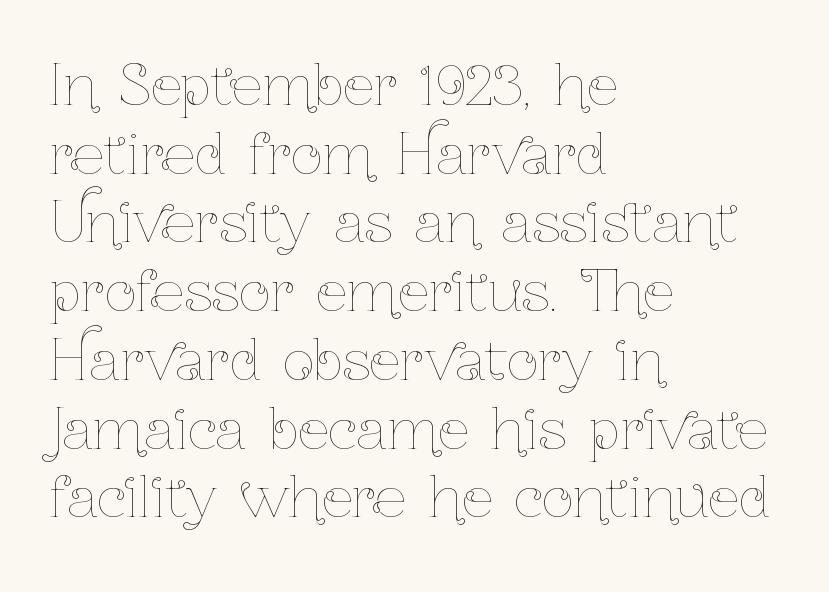
Q: Is the text bold? A: No.
Q: Is the text italic (slanted)? A: No, it is upright.
Q: Is the text underlined? A: No.
Q: How is the paragraph aligned? A: Left-aligned.
Q: Is the spacing between letters normal or unusually wide? A: Normal.
Q: Is the spacing between lines tight, normal or loose? A: Normal.
Q: Width (condensed, normal, or wide)? A: Condensed.
Q: Stroke contrast? A: Low.
Q: x-height? A: Medium.
Q: Monospaced? A: No.
